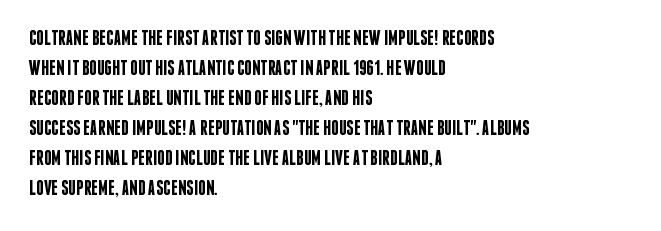
{"italic": "no", "bold": "semi", "underline": "no", "align": "left", "line_spacing": "normal", "line_spacing_ratio": 1.43, "letter_spacing": "normal", "letter_spacing_em": 0.0, "glyph_px": 21}
